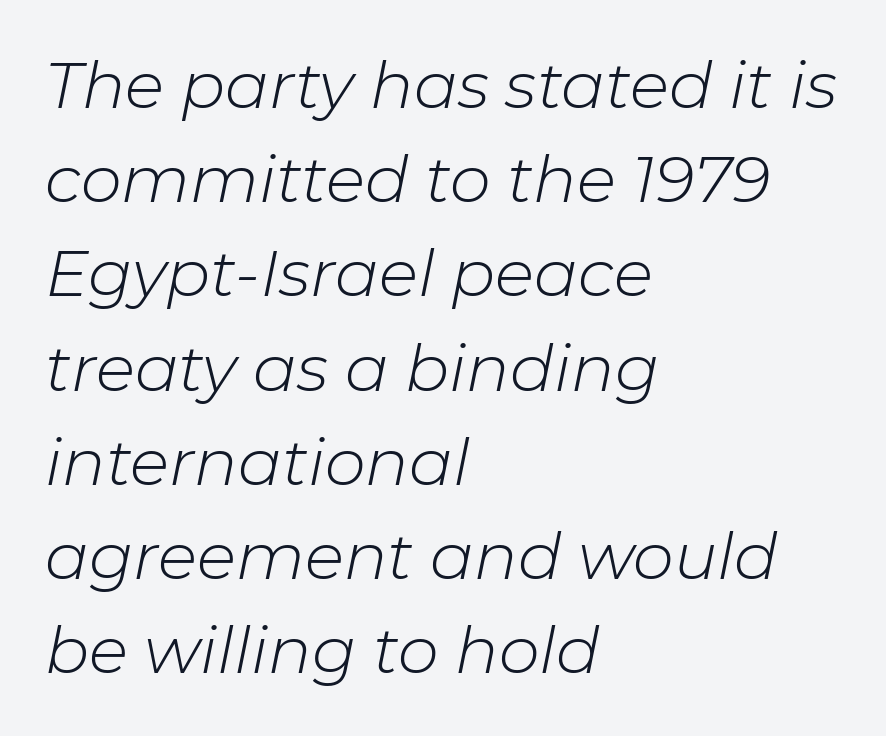
This rendering features lettering with no underline. The face used here is rendered with its standard letterfit. Leftover space on each line is placed entirely after the last word. The rows are spaced the way most documents space them.
